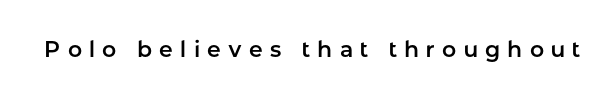
{"italic": "no", "underline": "no", "letter_spacing": "wide", "letter_spacing_em": 0.33, "glyph_px": 22}
